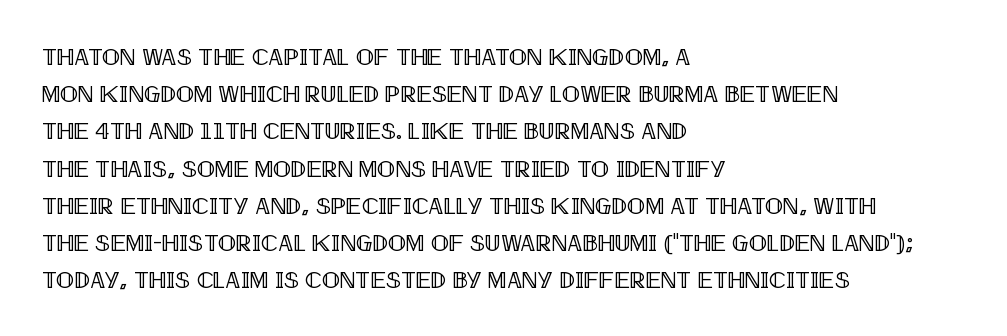
{"italic": "no", "underline": "no", "align": "left", "line_spacing": "normal", "line_spacing_ratio": 1.55, "letter_spacing": "normal", "letter_spacing_em": 0.0, "glyph_px": 24}
